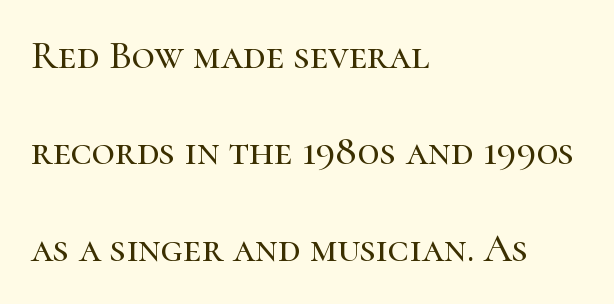
The space beneath each line is pristine and unruled. These lines stack with their left ends in a neat column. The passage shown stacks its lines with a broad gap. Type style note: has serifs. Varying glyph widths throughout — classic text-font behaviour. Every stem runs plumb, perpendicular to the baseline.
